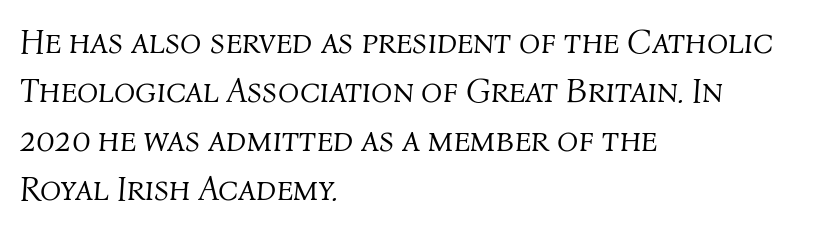
Heaviness? Minimal to ordinary, like unemphasized prose. Tall strokes in this sample are angled rather than plumb. A typesetter would call this proportional, since set widths differ per character. The paragraph has a hard left edge and a soft right edge. The string is rendered with underlining switched off. The letterforms sit shoulder to shoulder at normal distance.
